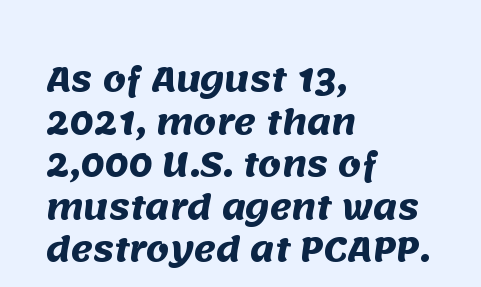
The image shows 33 px heavy sans-serif type; set left-aligned, normal line spacing (1.29x), normal letter spacing, not underlined; medium stroke contrast and a large x-height.
